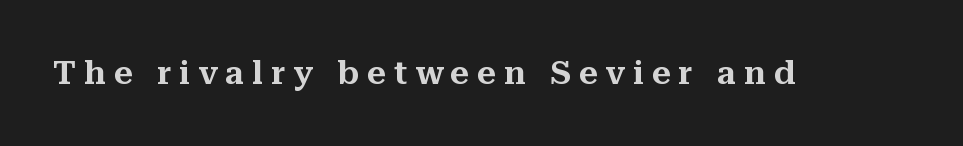
{"serif": "yes", "italic": "no", "width": "normal", "stroke_contrast": "medium", "x_height": "medium", "monospaced": "no", "underline": "no", "letter_spacing": "wide", "letter_spacing_em": 0.24, "glyph_px": 33}
